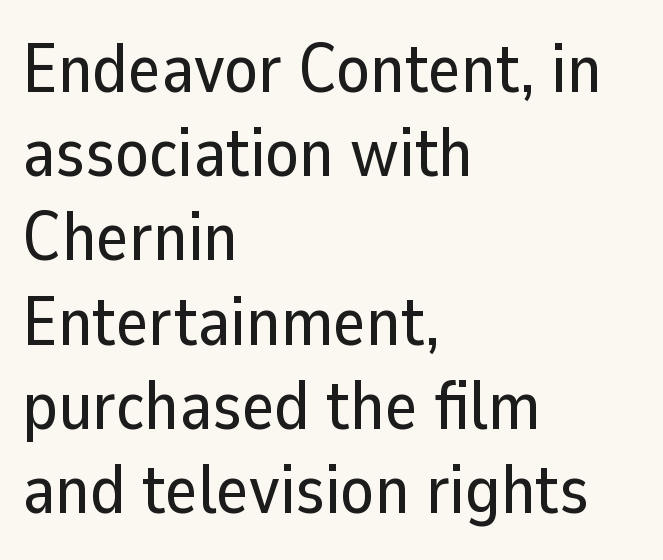
Honestly, there is no underline to notice here at all. Designer's note — italics off, roman on. Glyph-to-glyph distance matches everyday printed text. All the whitespace from short lines collects on the right. A typesetter would call this proportional, since set widths differ per character. Stroke terminals: plain, sans-serif.
